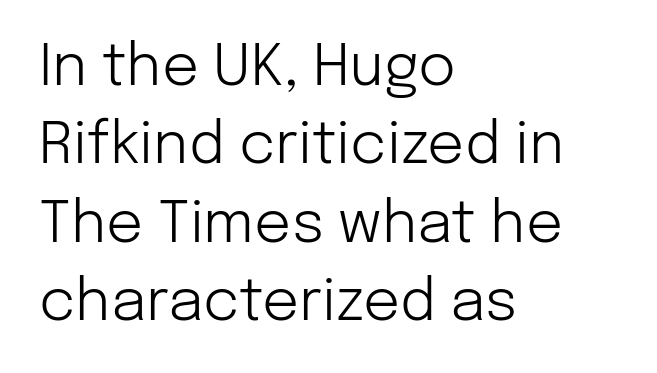
{"serif": "no", "italic": "no", "bold": "no", "weight": "light", "width": "normal", "stroke_contrast": "low", "x_height": "medium", "monospaced": "no", "underline": "no", "align": "left", "line_spacing": "normal", "line_spacing_ratio": 1.35, "letter_spacing": "normal", "letter_spacing_em": 0.0, "glyph_px": 58}
